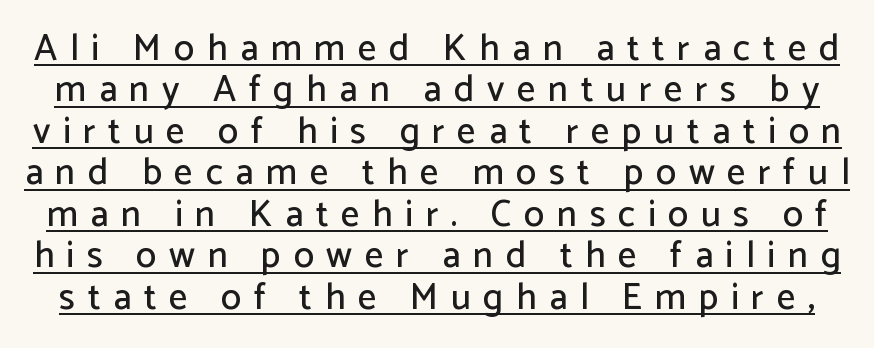
Q: Is the text italic (slanted)? A: No, it is upright.
Q: Is the typeface a serif or a sans-serif typeface? A: Sans-serif.
Q: Is the text underlined? A: Yes.
Q: Is the spacing between letters normal or unusually wide? A: Unusually wide.
Q: Is the spacing between lines tight, normal or loose? A: Tight.
Q: Width (condensed, normal, or wide)? A: Normal.
Q: Stroke contrast? A: Low.
Q: x-height? A: Medium.
Q: Monospaced? A: No.
